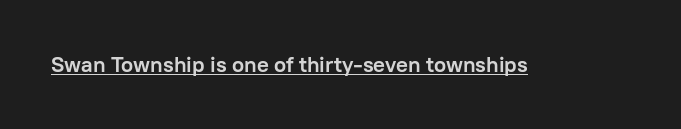
Q: Is the text bold? A: Yes.
Q: Is the text italic (slanted)? A: No, it is upright.
Q: Is the text underlined? A: Yes.
Q: Is the spacing between letters normal or unusually wide? A: Normal.
